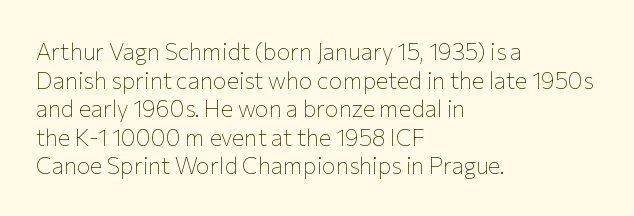
Q: Is the text bold? A: No.
Q: Is the text italic (slanted)? A: No, it is upright.
Q: Is the text underlined? A: No.
Q: How is the paragraph aligned? A: Left-aligned.
Q: Is the spacing between letters normal or unusually wide? A: Normal.
